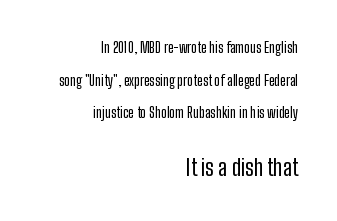
The image shows 22 px text type, upright; set right-aligned, loose line spacing (2.33x), normal letter spacing, not underlined; the second (bottom) block is 1.57x larger.
